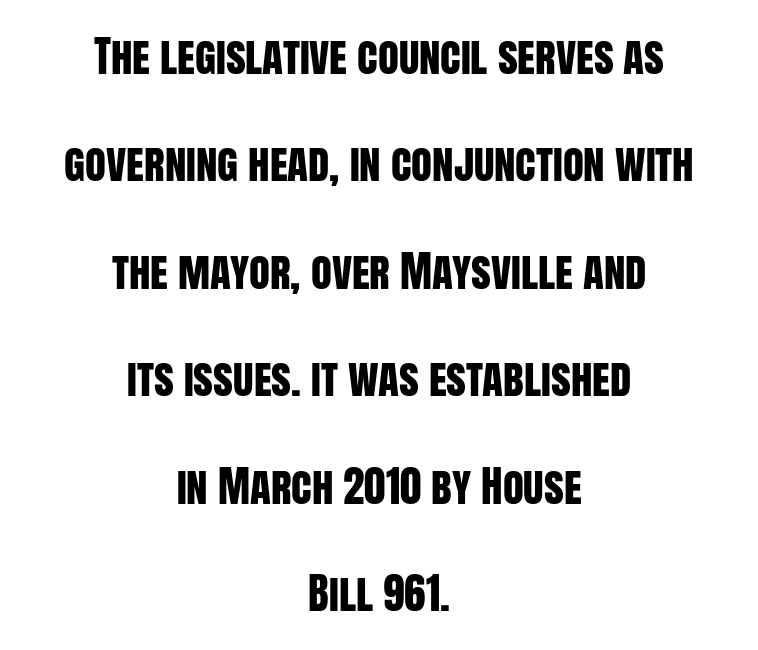
{"serif": "no", "italic": "no", "width": "condensed", "stroke_contrast": "low", "x_height": "large", "monospaced": "no", "underline": "no", "align": "center", "line_spacing": "loose", "line_spacing_ratio": 2.5, "letter_spacing": "normal", "letter_spacing_em": 0.0, "glyph_px": 43}
